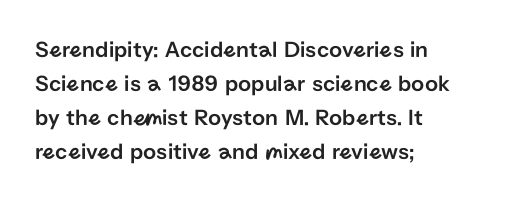
The image shows 23 px text type, upright; set left-aligned, normal line spacing (1.48x), normal letter spacing, not underlined.
